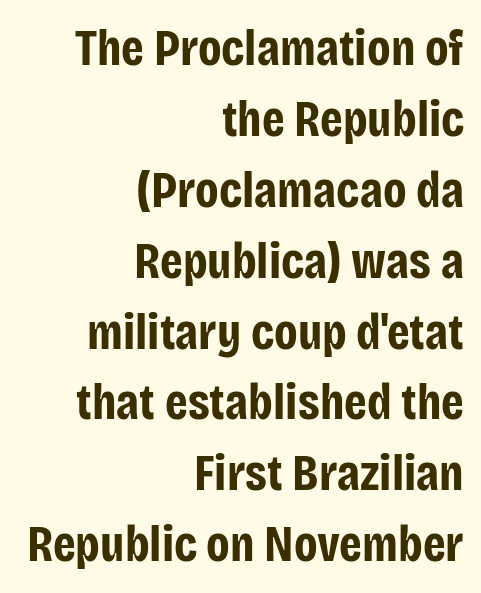
Q: Is the text bold? A: Yes.
Q: Is the text italic (slanted)? A: No, it is upright.
Q: Is the typeface a serif or a sans-serif typeface? A: Sans-serif.
Q: Is the text underlined? A: No.
Q: How is the paragraph aligned? A: Right-aligned.
Q: Is the spacing between letters normal or unusually wide? A: Normal.
Q: Is the spacing between lines tight, normal or loose? A: Normal.
Q: Width (condensed, normal, or wide)? A: Condensed.
Q: Stroke contrast? A: Low.
Q: x-height? A: Large.
Q: Monospaced? A: No.
